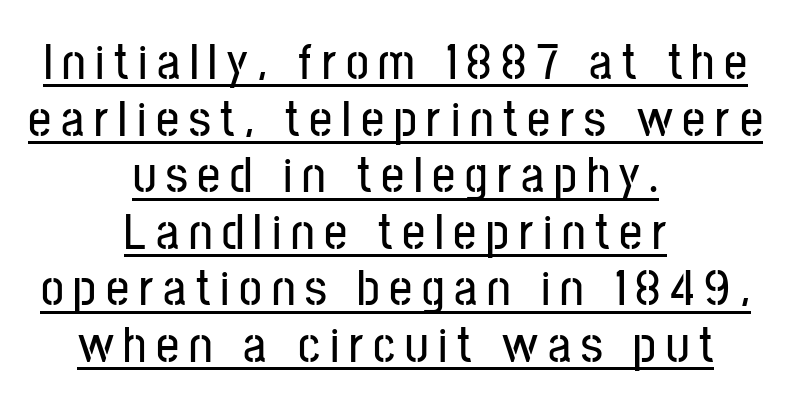
{"serif": "no", "italic": "no", "width": "condensed", "stroke_contrast": "low", "x_height": "medium", "monospaced": "no", "underline": "yes", "align": "center", "line_spacing": "tight", "line_spacing_ratio": 1.11, "glyph_px": 51}
